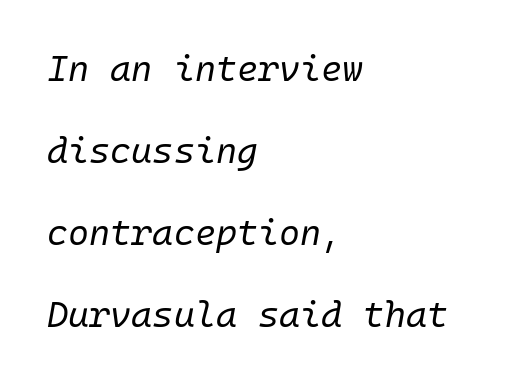
Q: Is the text bold? A: No.
Q: Is the text italic (slanted)? A: Yes, it leans right by about 10 degrees.
Q: Is the text underlined? A: No.
Q: How is the paragraph aligned? A: Left-aligned.
Q: Is the spacing between letters normal or unusually wide? A: Normal.
Q: Is the spacing between lines tight, normal or loose? A: Loose.
Q: Width (condensed, normal, or wide)? A: Normal.
Q: Stroke contrast? A: Low.
Q: x-height? A: Medium.
